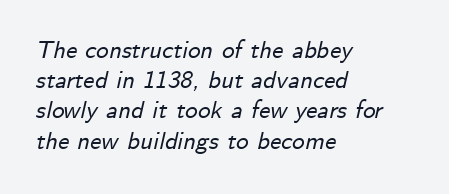
Q: Is the text italic (slanted)? A: Yes, it leans right by about 12 degrees.
Q: Is the text underlined? A: No.
Q: How is the paragraph aligned? A: Left-aligned.
Q: Is the spacing between letters normal or unusually wide? A: Normal.
